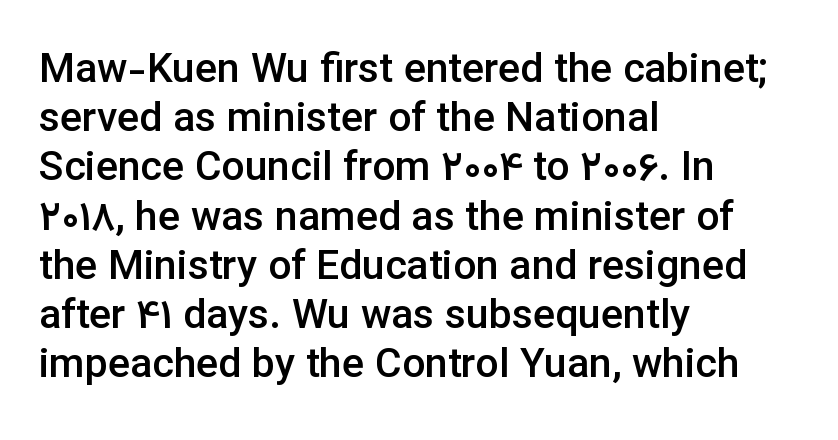
The image shows 41 px semibold sans-serif type, upright; set left-aligned, line spacing 1.2x, normal letter spacing, not underlined; low stroke contrast and a medium x-height.
